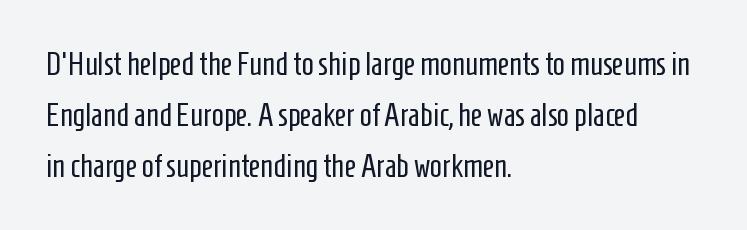
Q: Is the text bold? A: No.
Q: Is the text italic (slanted)? A: No, it is upright.
Q: Is the typeface a serif or a sans-serif typeface? A: Sans-serif.
Q: Is the text underlined? A: No.
Q: How is the paragraph aligned? A: Left-aligned.
Q: Is the spacing between letters normal or unusually wide? A: Normal.
Q: Is the spacing between lines tight, normal or loose? A: Normal.
Q: Width (condensed, normal, or wide)? A: Condensed.
Q: Stroke contrast? A: Low.
Q: x-height? A: Medium.
Q: Monospaced? A: No.
